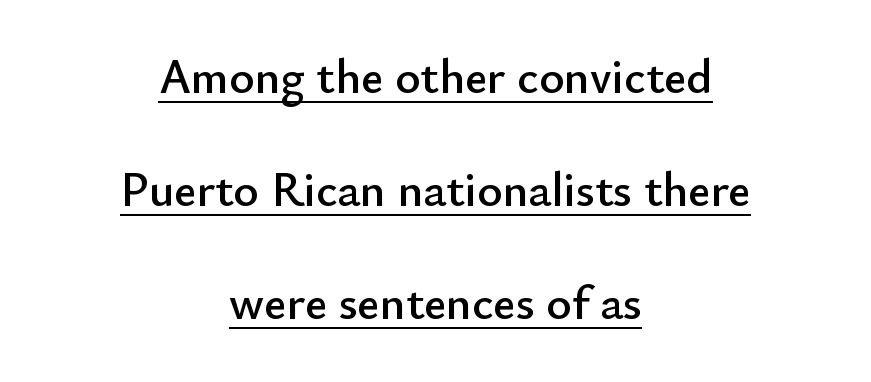
The image shows 48 px sans-serif type, upright; set centered, loose line spacing (2.35x), normal letter spacing, underlined; low stroke contrast and a small x-height.
